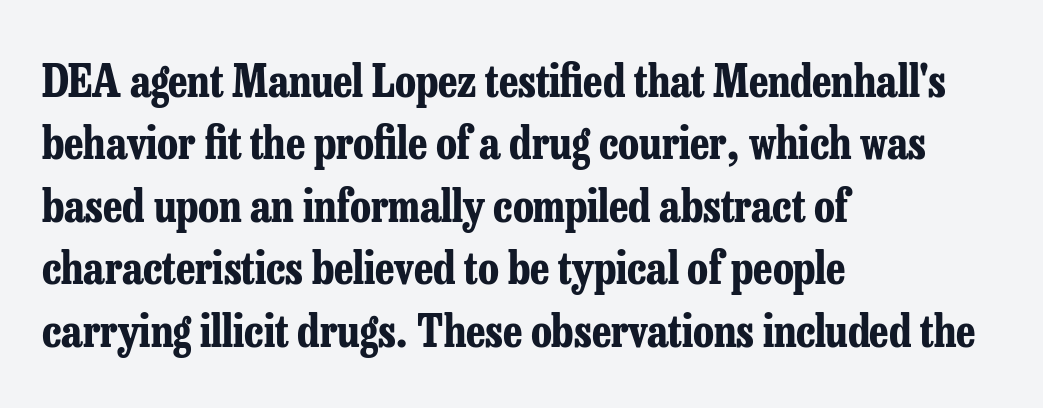
Q: Is the text bold? A: Yes.
Q: Is the text italic (slanted)? A: No, it is upright.
Q: Is the typeface a serif or a sans-serif typeface? A: Serif.
Q: Is the text underlined? A: No.
Q: How is the paragraph aligned? A: Left-aligned.
Q: Is the spacing between letters normal or unusually wide? A: Normal.
Q: Is the spacing between lines tight, normal or loose? A: Normal.
Q: Width (condensed, normal, or wide)? A: Condensed.
Q: Stroke contrast? A: Low.
Q: x-height? A: Medium.
Q: Monospaced? A: No.
